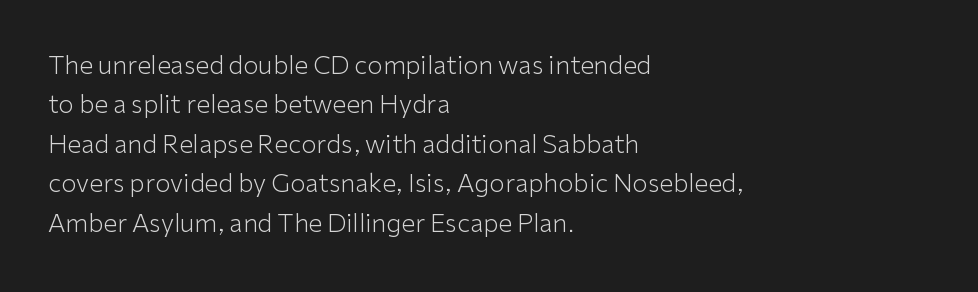
Q: Is the text bold? A: No.
Q: Is the text italic (slanted)? A: No, it is upright.
Q: Is the text underlined? A: No.
Q: How is the paragraph aligned? A: Left-aligned.
Q: Is the spacing between letters normal or unusually wide? A: Normal.
Q: Is the spacing between lines tight, normal or loose? A: Normal.
